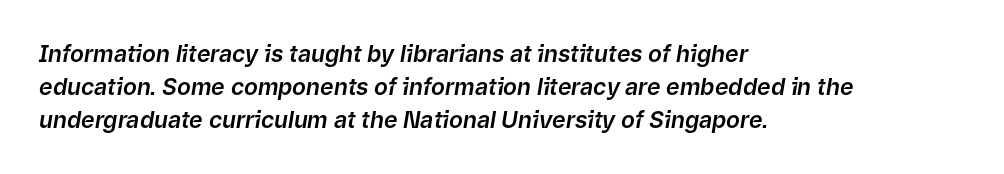
The area under the type is left untouched. The rag falls on the right side of this text block. Successive baselines arrive at the customary interval. This sample uses plain, unmodified letter spacing.
